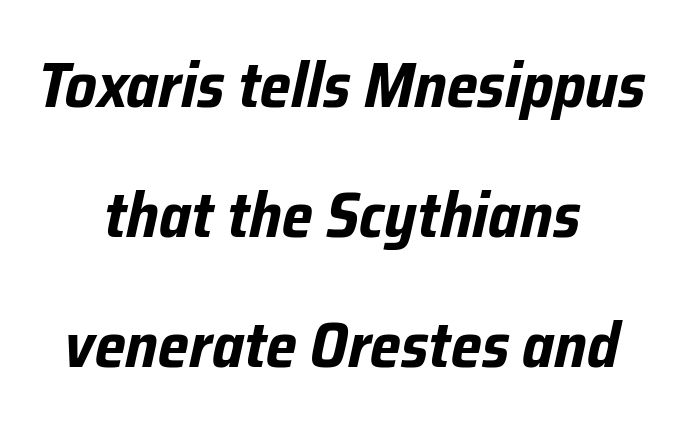
Q: Is the text bold? A: Yes.
Q: Is the text italic (slanted)? A: Yes, it leans right by about 12 degrees.
Q: Is the text underlined? A: No.
Q: How is the paragraph aligned? A: Centered.
Q: Is the spacing between letters normal or unusually wide? A: Normal.
Q: Is the spacing between lines tight, normal or loose? A: Loose.
Q: Width (condensed, normal, or wide)? A: Condensed.
Q: Stroke contrast? A: Low.
Q: x-height? A: Medium.
Q: Monospaced? A: No.
